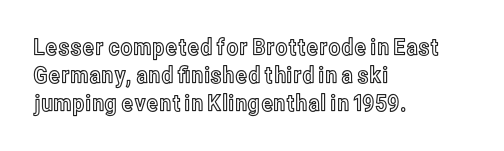
The image shows 23 px text type, upright; set left-aligned, line spacing 1.22x, normal letter spacing, not underlined.
